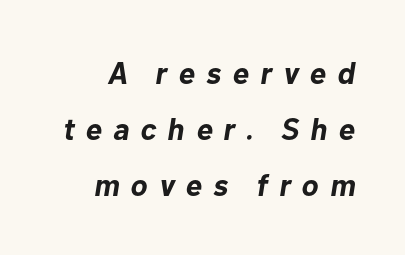
The image shows 31 px bold type, italic (leaning right); set line spacing 1.81x, unusually wide letter spacing (+0.36 em), not underlined; low stroke contrast and a medium x-height.
